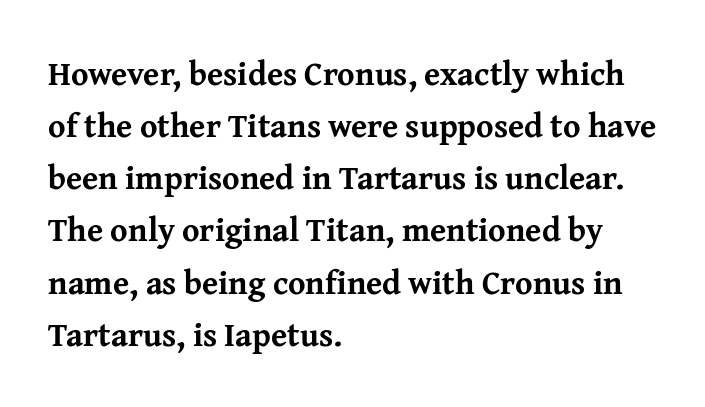
The image shows 33 px bold serif type, upright; set left-aligned, normal line spacing (1.58x), normal letter spacing, not underlined; medium stroke contrast and a medium x-height.
